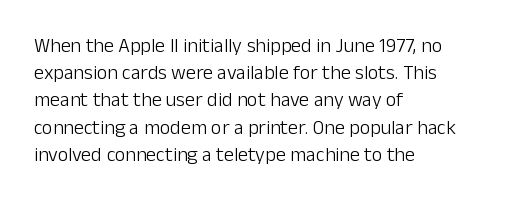
The image shows 20 px text type, upright; set left-aligned, normal line spacing (1.36x), normal letter spacing, not underlined.
